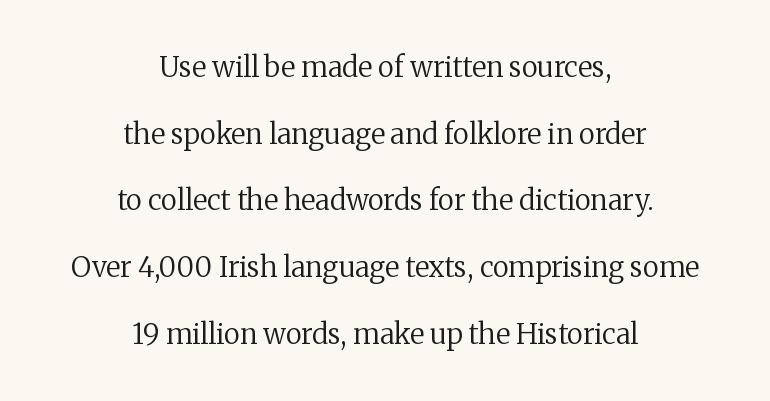
The image shows 28 px regular-weight serif type, upright; set centered, loose line spacing (2.38x), normal letter spacing, not underlined; medium stroke contrast and a medium x-height.
